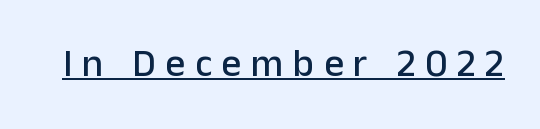
{"serif": "no", "italic": "no", "width": "normal", "stroke_contrast": "low", "x_height": "medium", "monospaced": "no", "underline": "yes", "letter_spacing": "wide", "letter_spacing_em": 0.25, "glyph_px": 39}
